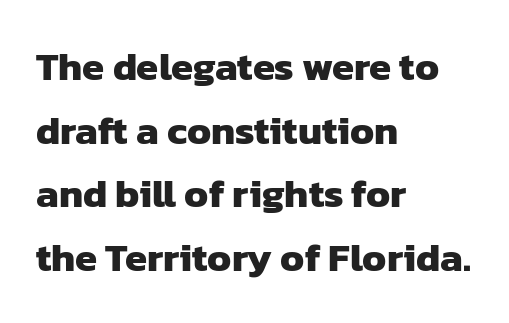
{"serif": "no", "bold": "yes", "weight": "heavy", "width": "normal", "stroke_contrast": "low", "x_height": "medium", "monospaced": "no", "underline": "no", "align": "left", "line_spacing": "normal", "line_spacing_ratio": 1.59, "letter_spacing": "normal", "letter_spacing_em": 0.0, "glyph_px": 40}
